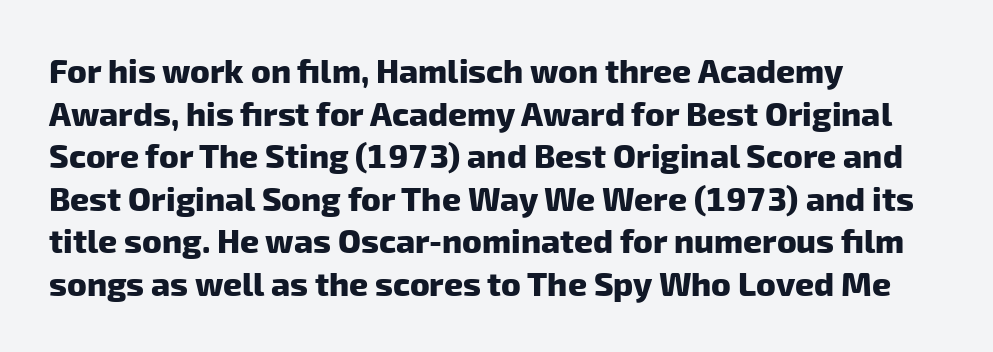
{"serif": "no", "bold": "yes", "weight": "heavy", "width": "normal", "stroke_contrast": "low", "x_height": "medium", "monospaced": "no", "underline": "no", "align": "left", "line_spacing": "normal", "line_spacing_ratio": 1.29, "letter_spacing": "normal", "letter_spacing_em": 0.0, "glyph_px": 33}
